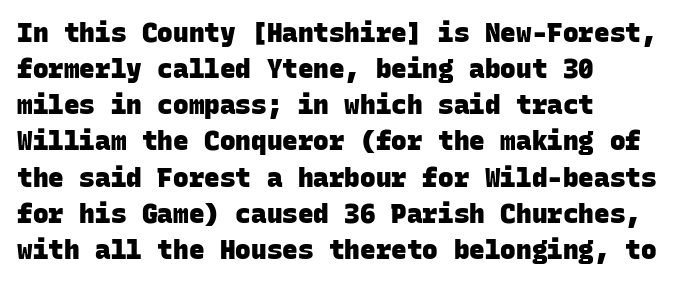
{"bold": "yes", "underline": "no", "align": "left", "line_spacing": "normal", "line_spacing_ratio": 1.39, "letter_spacing": "normal", "letter_spacing_em": 0.0, "glyph_px": 26}
